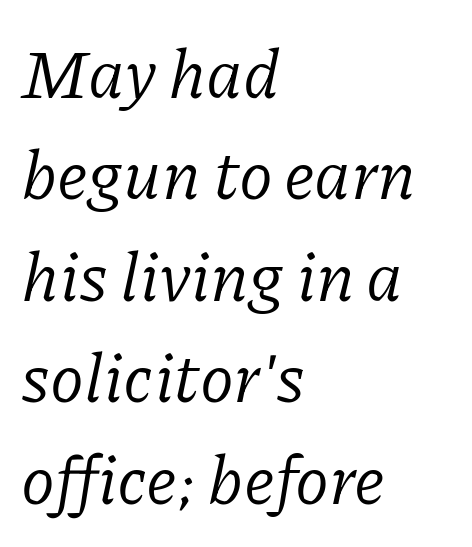
Note the varied advance widths — an 'i' is clearly narrower than an 'm'. Whoever set this chose a conventional vertical rhythm. Glance below the letters and you will spot only blank space. This rendering uses left alignment, leaving the right contour irregular. The lettering tilts uniformly, giving the passage an italic look. Caption: face not bold, strokes unweighted.
